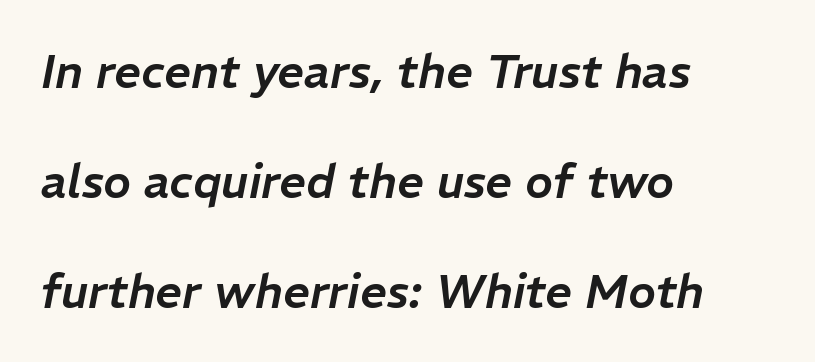
{"italic": "yes", "lean": "right", "slant_degrees": 11, "width": "normal", "stroke_contrast": "low", "x_height": "medium", "monospaced": "no", "underline": "no", "align": "left", "line_spacing": "loose", "line_spacing_ratio": 2.34, "letter_spacing": "normal", "letter_spacing_em": 0.0, "glyph_px": 47}
